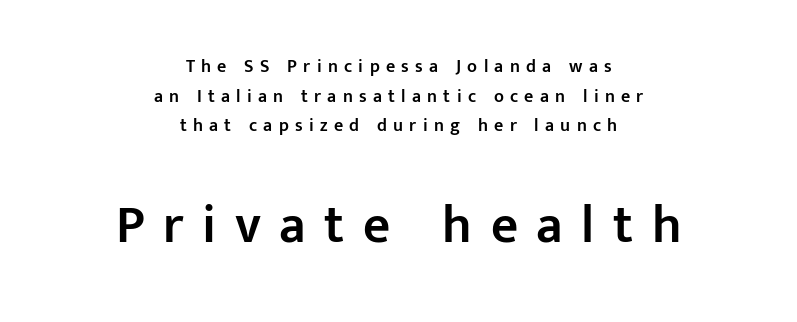
The image shows 53 px semibold sans-serif type, upright; set centered, normal line spacing (1.64x), unusually wide letter spacing (+0.35 em), not underlined; the second (bottom) block is 2.94x larger; low stroke contrast and a medium x-height.
